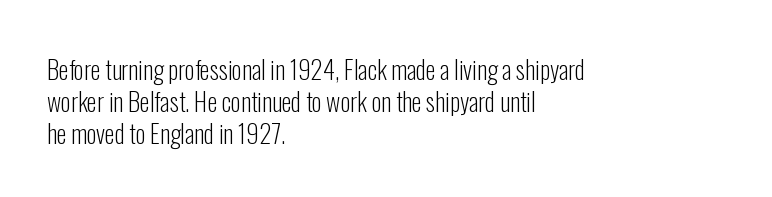
{"italic": "no", "bold": "no", "underline": "no", "align": "left", "line_spacing": "normal", "line_spacing_ratio": 1.28, "letter_spacing": "normal", "letter_spacing_em": 0.0, "glyph_px": 25}
